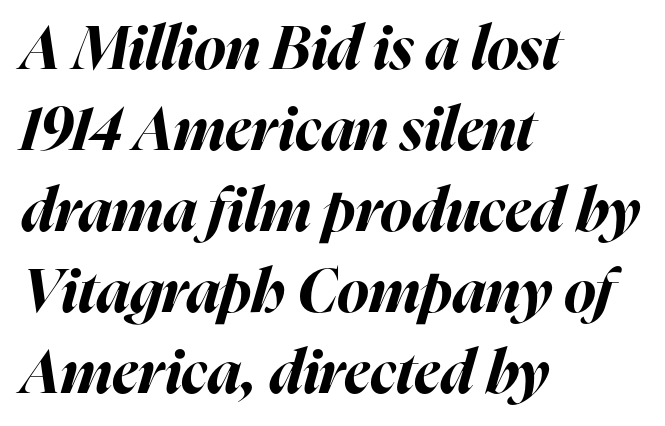
Q: Is the text bold? A: Yes.
Q: Is the text italic (slanted)? A: Yes, it leans right by about 16 degrees.
Q: Is the text underlined? A: No.
Q: How is the paragraph aligned? A: Left-aligned.
Q: Is the spacing between letters normal or unusually wide? A: Normal.
Q: Is the spacing between lines tight, normal or loose? A: Normal.
Q: Width (condensed, normal, or wide)? A: Normal.
Q: Stroke contrast? A: High.
Q: x-height? A: Medium.
Q: Monospaced? A: No.
